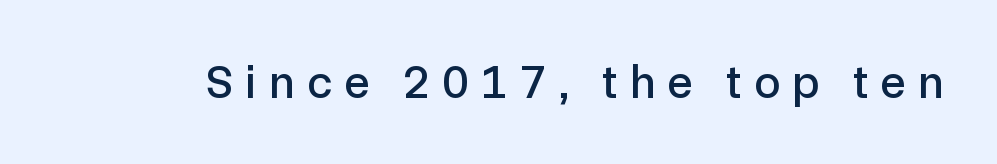
Tracking value appears strongly positive — letters spread wide. Think of a printed novel: that variable character pitch is what you see here. Notice how the stems are strictly vertical — no italics here. Letterform terminals end flat and unadorned throughout the passage. Unmarked baselines from the first word to the last.
